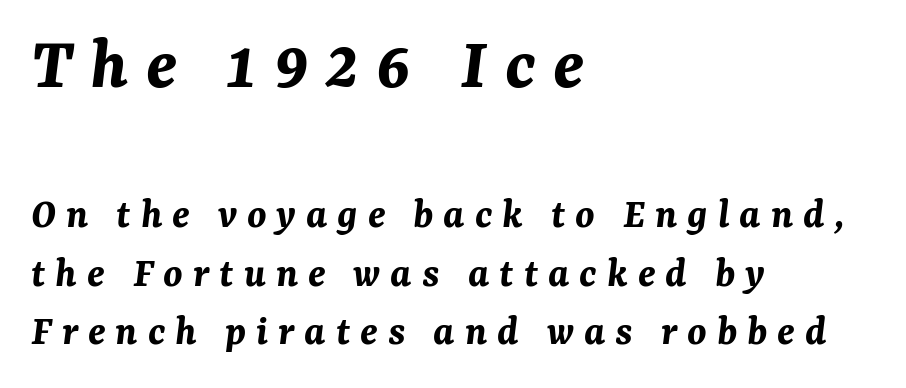
The image shows 76 px bold type, italic (leaning right); set left-aligned, normal line spacing (1.36x), unusually wide letter spacing (+0.23 em), not underlined; the first (top) block is 1.77x larger; medium stroke contrast and a medium x-height.
